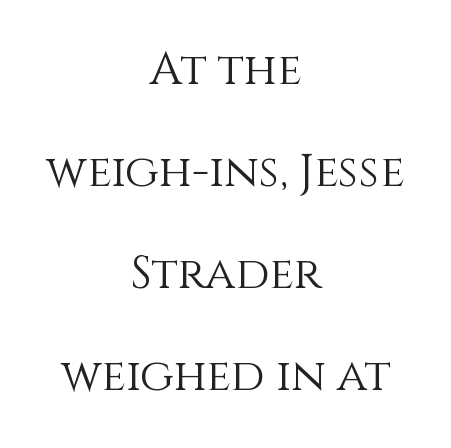
{"italic": "no", "bold": "no", "weight": "light", "width": "normal", "x_height": "large", "monospaced": "no", "underline": "no", "align": "center", "line_spacing": "loose", "line_spacing_ratio": 2.27, "letter_spacing": "normal", "letter_spacing_em": 0.0, "glyph_px": 45}
